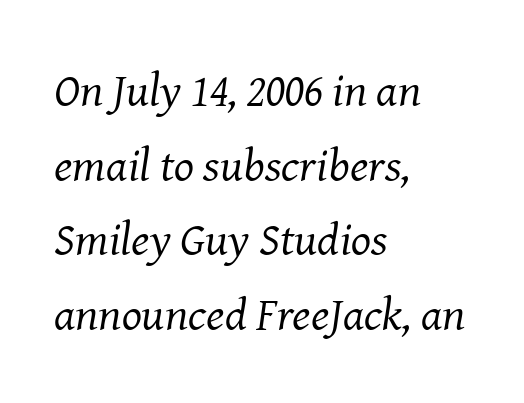
The image shows 47 px regular-weight serif type, italic (leaning right); set left-aligned, normal line spacing (1.59x), normal letter spacing, not underlined; medium stroke contrast and a medium x-height.
